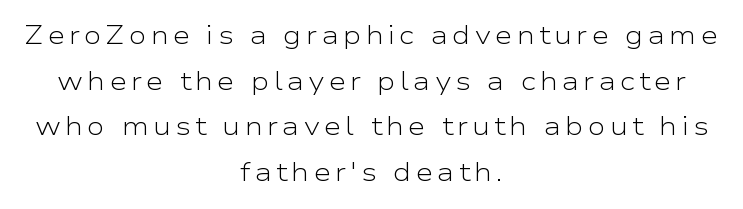
{"italic": "no", "bold": "no", "underline": "no", "align": "center", "line_spacing_ratio": 1.83, "glyph_px": 25}
